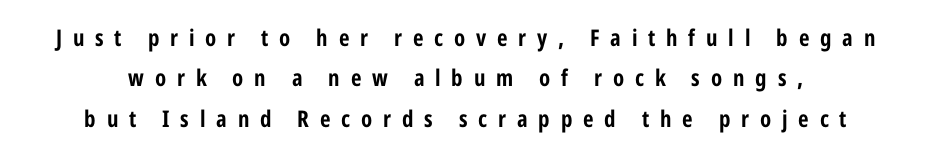
Q: Is the text italic (slanted)? A: No, it is upright.
Q: Is the text underlined? A: No.
Q: Is the spacing between letters normal or unusually wide? A: Unusually wide.
